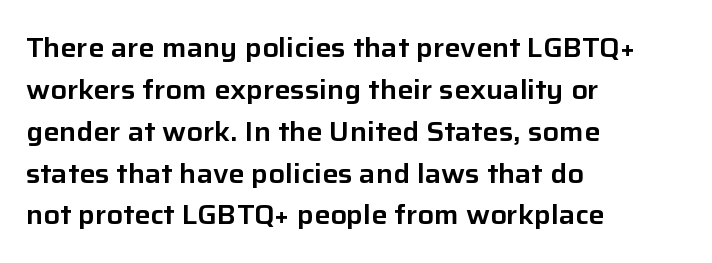
The image shows 27 px text type, upright; set left-aligned, normal line spacing (1.55x), normal letter spacing, not underlined.
